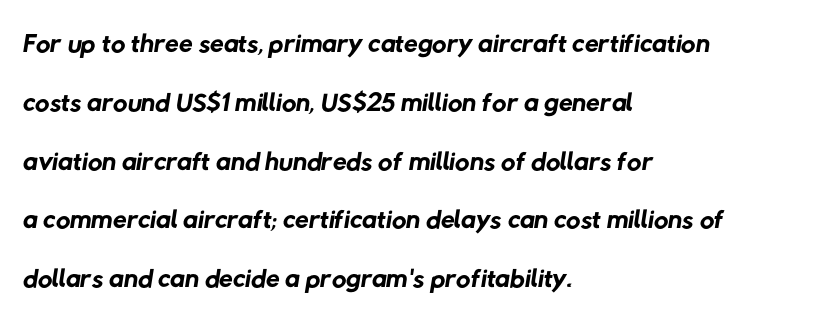
The image shows 40 px regular-weight sans-serif type; set left-aligned, normal line spacing (1.47x), normal letter spacing, not underlined; low stroke contrast and a medium x-height.
